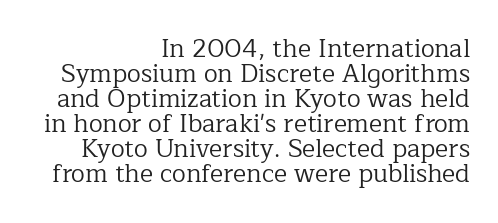
Q: Is the text bold? A: No.
Q: Is the text italic (slanted)? A: No, it is upright.
Q: Is the text underlined? A: No.
Q: How is the paragraph aligned? A: Right-aligned.
Q: Is the spacing between letters normal or unusually wide? A: Normal.
Q: Is the spacing between lines tight, normal or loose? A: Tight.
